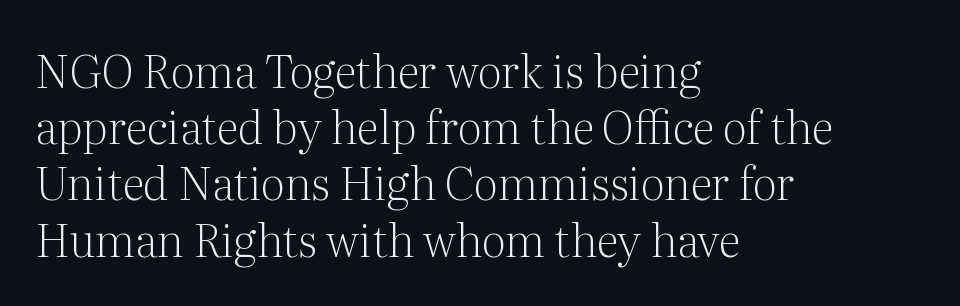
The image shows 45 px light serif type, upright; set left-aligned, normal line spacing (1.25x), normal letter spacing, not underlined; medium stroke contrast and a medium x-height.
